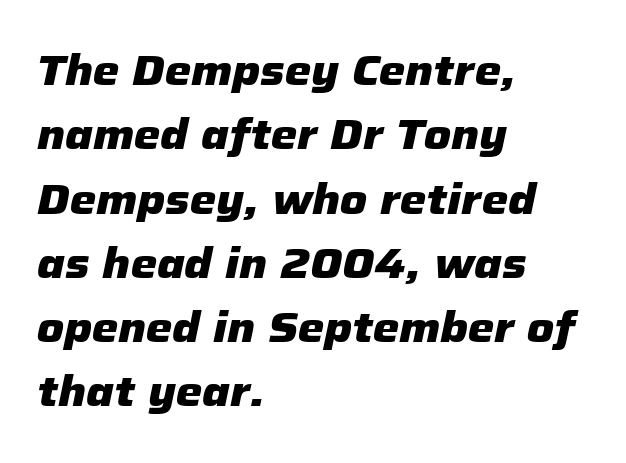
Q: Is the text bold? A: Yes.
Q: Is the text italic (slanted)? A: Yes, it leans right by about 12 degrees.
Q: Is the text underlined? A: No.
Q: How is the paragraph aligned? A: Left-aligned.
Q: Is the spacing between letters normal or unusually wide? A: Normal.
Q: Is the spacing between lines tight, normal or loose? A: Normal.
Q: Width (condensed, normal, or wide)? A: Normal.
Q: Stroke contrast? A: Low.
Q: x-height? A: Medium.
Q: Monospaced? A: No.
